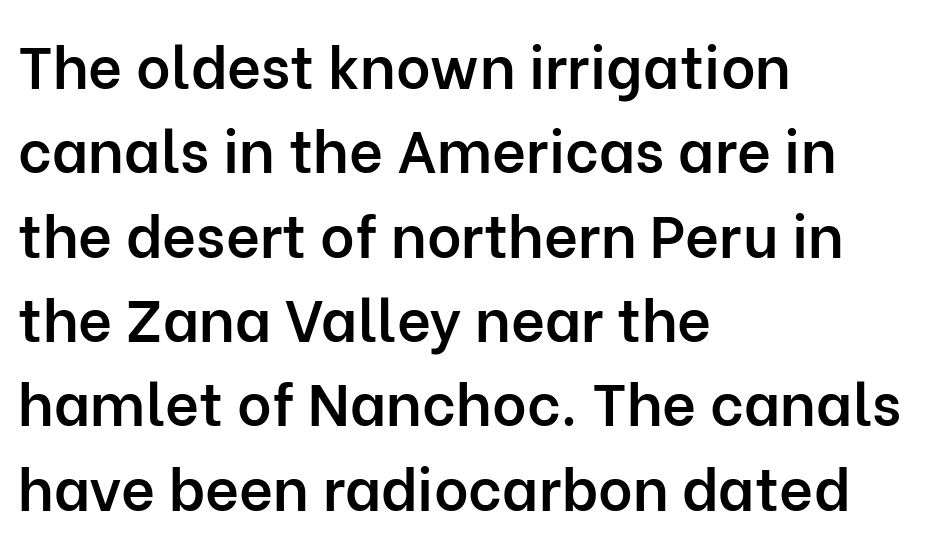
Q: Is the text bold? A: Semi-bold.
Q: Is the text italic (slanted)? A: No, it is upright.
Q: Is the typeface a serif or a sans-serif typeface? A: Sans-serif.
Q: Is the text underlined? A: No.
Q: How is the paragraph aligned? A: Left-aligned.
Q: Is the spacing between letters normal or unusually wide? A: Normal.
Q: Is the spacing between lines tight, normal or loose? A: Normal.
Q: Width (condensed, normal, or wide)? A: Normal.
Q: Stroke contrast? A: Low.
Q: x-height? A: Medium.
Q: Monospaced? A: No.
